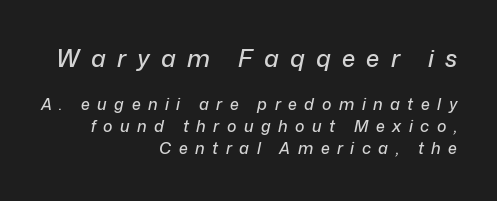
Which chunk is bigger? The first one — the top block dwarfs the bottom. The rendering applies a slant to the glyphs. The rag falls on the left side of this text block. How would I describe the line gaps? Plain and ordinary. The glyphs are unaccompanied by any horizontal stroke below them.
